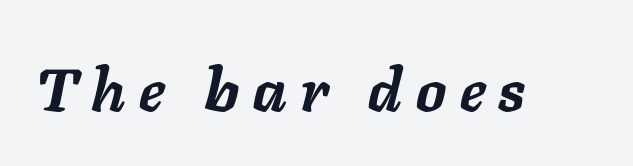
The image shows 60 px semibold type, italic (leaning right); set unusually wide letter spacing (+0.23 em), not underlined; low stroke contrast and a medium x-height.
